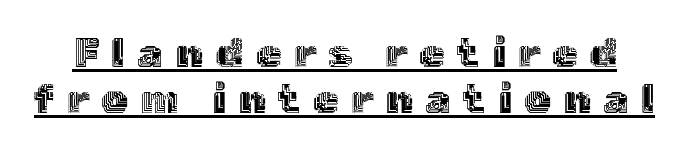
In terms of leading, this rendering errs on the cramped side. Ordinary non-slanted type is in use. Like a heading marked for emphasis, these lines bear an underscore. The gaps between neighbouring characters are conspicuously large. Think of a printed novel: that variable character pitch is what you see here.
